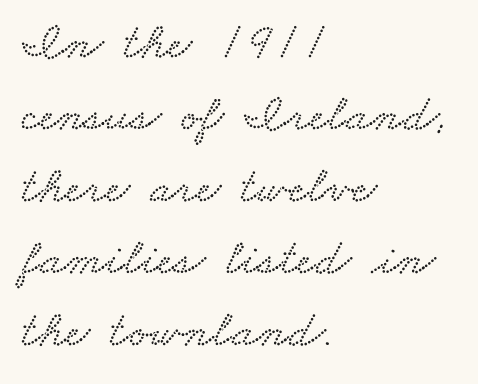
Varying glyph widths throughout — classic text-font behaviour. Nobody drew a line under any word here. Evenly set lines give the paragraph a standard silhouette. The gaps between neighbouring characters are ordinary and unremarkable. Alignment: flush left.
